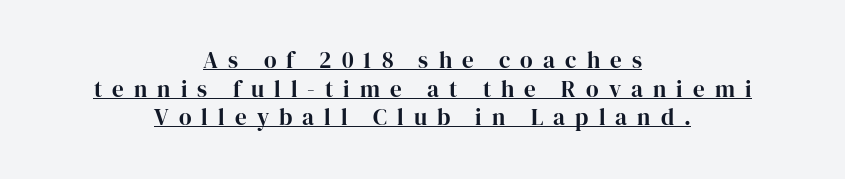
Q: Is the text italic (slanted)? A: No, it is upright.
Q: Is the text underlined? A: Yes.
Q: How is the paragraph aligned? A: Centered.
Q: Is the spacing between letters normal or unusually wide? A: Unusually wide.
